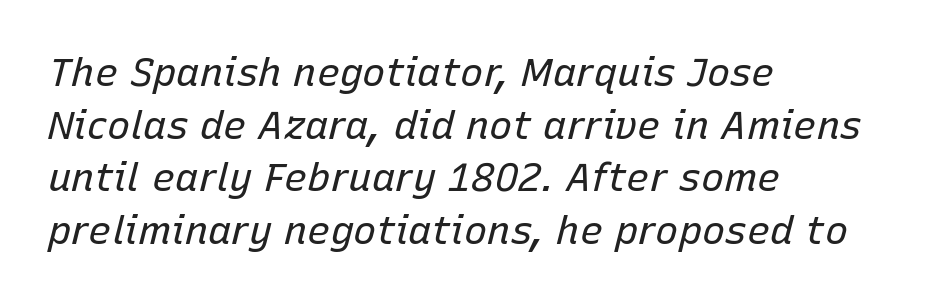
{"italic": "yes", "lean": "right", "slant_degrees": 15, "bold": "no", "weight": "regular", "width": "normal", "stroke_contrast": "low", "x_height": "medium", "monospaced": "no", "underline": "no", "align": "left", "line_spacing": "normal", "line_spacing_ratio": 1.35, "letter_spacing": "normal", "letter_spacing_em": 0.0, "glyph_px": 39}
